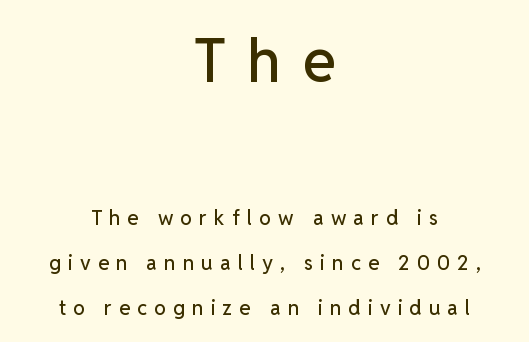
Q: Is the text italic (slanted)? A: No, it is upright.
Q: Is the typeface a serif or a sans-serif typeface? A: Sans-serif.
Q: Is the text underlined? A: No.
Q: How is the paragraph aligned? A: Centered.
Q: Is the spacing between letters normal or unusually wide? A: Unusually wide.
Q: Is the spacing between lines tight, normal or loose? A: Loose.
Q: Which block of text is set in a larger size, the first (top) or the second (bottom)? A: The first (top) one.
Q: Width (condensed, normal, or wide)? A: Normal.
Q: Stroke contrast? A: Low.
Q: x-height? A: Medium.
Q: Monospaced? A: No.
